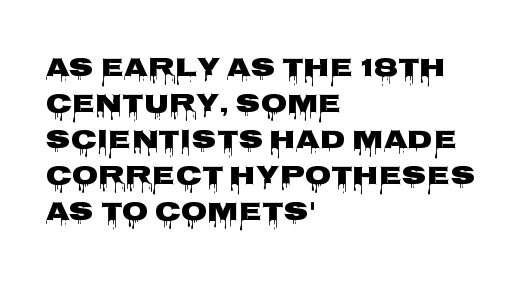
{"italic": "no", "bold": "yes", "underline": "no", "align": "left", "line_spacing": "normal", "line_spacing_ratio": 1.33, "letter_spacing": "normal", "letter_spacing_em": 0.0, "glyph_px": 27}
